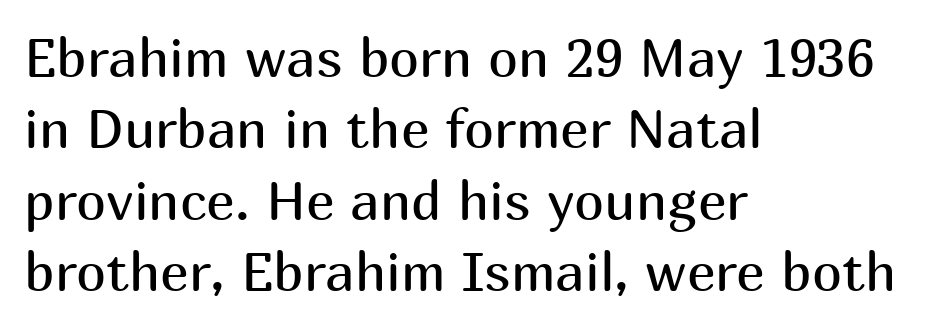
Nobody touched the tracking dial on this one. The lines are quadded left. This rendering features lettering with no underline. Style check: upright. Weight: regular or lighter.
